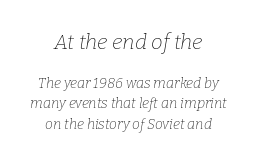
{"italic": "yes", "lean": "right", "slant_degrees": 9, "bold": "no", "underline": "no", "align": "center", "line_spacing": "normal", "line_spacing_ratio": 1.47, "letter_spacing": "normal", "letter_spacing_em": 0.0, "larger_block": "first", "size_ratio": 1.5, "glyph_px": 21}
